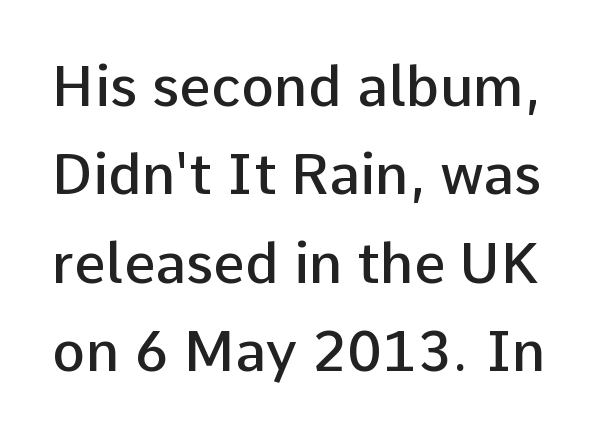
Students, observe: this is what conventionally led text looks like. Unlike a traditional serif, this face leaves its strokes unadorned. You could not count columns in this text — the font is proportionally spaced. The specimen reads as upright at a glance. Decoration check: the copy has no underline. Compared with an ordinary text face, these strokes are moderately heavier — a semibold.
